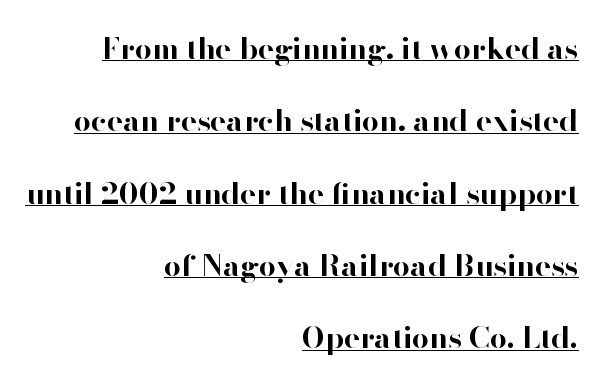
{"serif": "no", "italic": "no", "bold": "yes", "weight": "bold", "width": "normal", "stroke_contrast": "high", "x_height": "small", "monospaced": "no", "underline": "yes", "align": "right", "line_spacing": "loose", "line_spacing_ratio": 2.41, "letter_spacing": "normal", "letter_spacing_em": 0.0, "glyph_px": 30}
